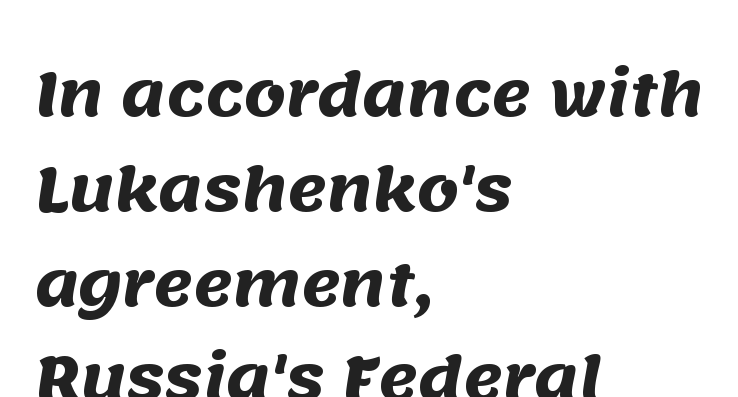
The image shows 60 px heavy sans-serif type; set left-aligned, normal line spacing (1.58x), normal letter spacing, not underlined; medium stroke contrast and a large x-height.
